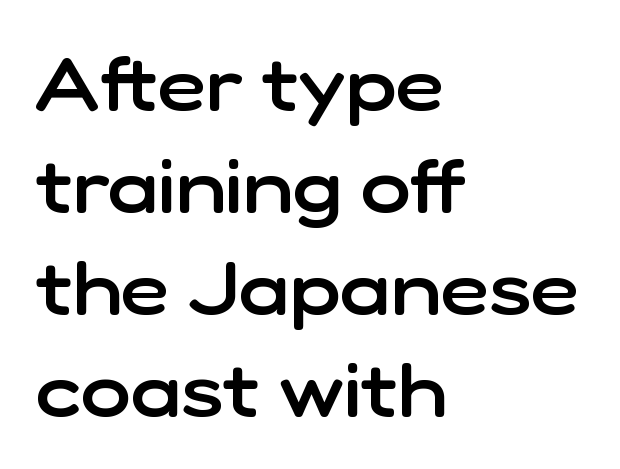
The image shows 76 px semibold sans-serif type, upright; set left-aligned, normal line spacing (1.34x), normal letter spacing, not underlined; low stroke contrast and a medium x-height.
